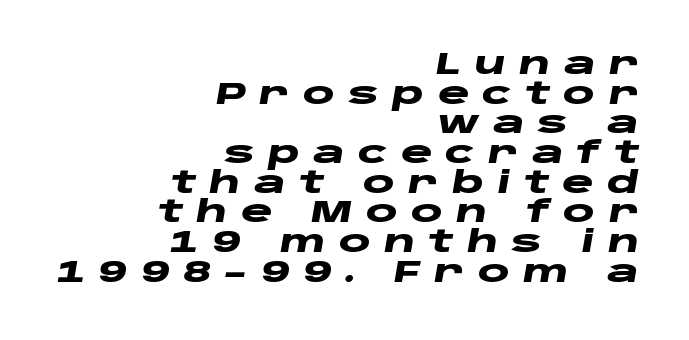
Cramped leading. The space directly below the letters is spotless. These lines stack with their right ends in a neat column. Pretty heavy lettering here — definitely bold.
